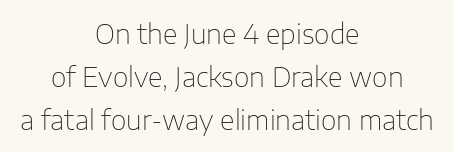
The image shows 27 px text type, upright; set centered, normal line spacing (1.59x), normal letter spacing, not underlined.
